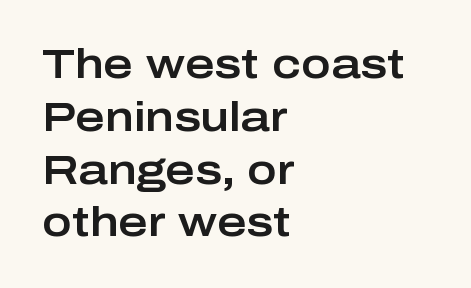
Q: Is the text italic (slanted)? A: No, it is upright.
Q: Is the typeface a serif or a sans-serif typeface? A: Sans-serif.
Q: Is the text underlined? A: No.
Q: How is the paragraph aligned? A: Left-aligned.
Q: Is the spacing between letters normal or unusually wide? A: Normal.
Q: Is the spacing between lines tight, normal or loose? A: Normal.
Q: Width (condensed, normal, or wide)? A: Wide.
Q: Stroke contrast? A: Low.
Q: x-height? A: Medium.
Q: Monospaced? A: No.
